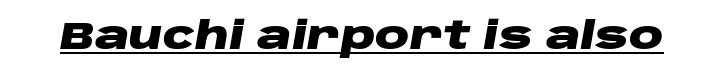
Q: Is the text bold? A: Yes.
Q: Is the text italic (slanted)? A: Yes, it leans right by about 10 degrees.
Q: Is the text underlined? A: Yes.
Q: Is the spacing between letters normal or unusually wide? A: Normal.
Q: Width (condensed, normal, or wide)? A: Wide.
Q: Stroke contrast? A: Low.
Q: x-height? A: Large.
Q: Monospaced? A: No.
